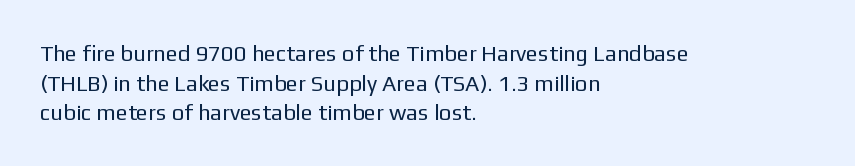
Q: Is the text bold? A: No.
Q: Is the text italic (slanted)? A: No, it is upright.
Q: Is the text underlined? A: No.
Q: How is the paragraph aligned? A: Left-aligned.
Q: Is the spacing between letters normal or unusually wide? A: Normal.
Q: Is the spacing between lines tight, normal or loose? A: Normal.
